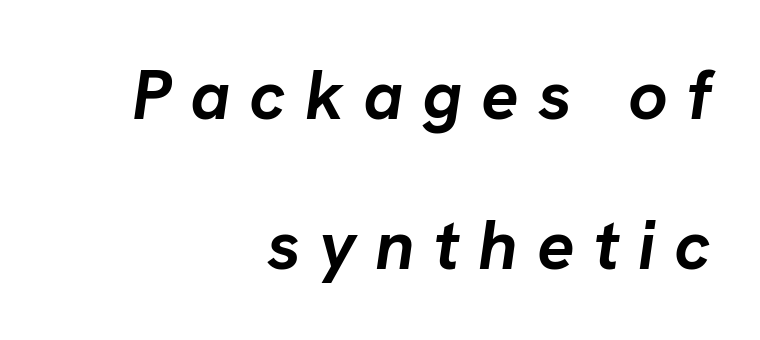
The image shows 70 px semibold type, italic (leaning right); set right-aligned, loose line spacing (2.14x), unusually wide letter spacing (+0.27 em), not underlined; low stroke contrast and a medium x-height.
